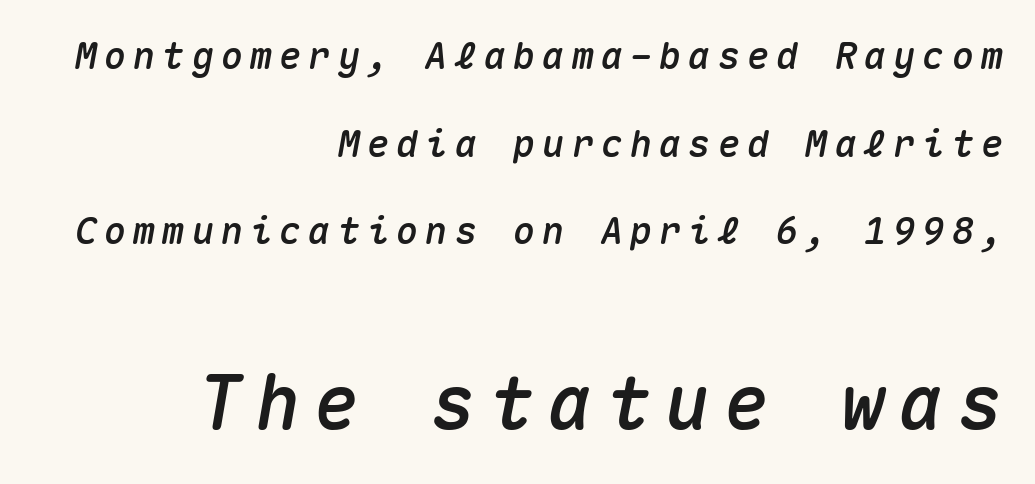
The image shows 74 px text type, italic (leaning right), monospaced; set right-aligned, loose line spacing (2.37x), not underlined; the second (bottom) block is 2.0x larger; medium stroke contrast and a medium x-height.
